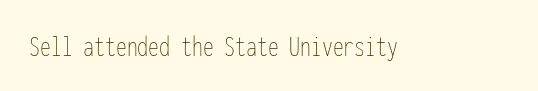
The image shows 31 px thin, condensed type, upright, monospaced; set normal letter spacing, not underlined; low stroke contrast and a medium x-height.
